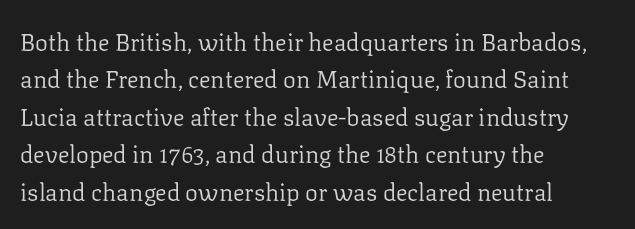
Q: Is the text bold? A: No.
Q: Is the text italic (slanted)? A: No, it is upright.
Q: Is the text underlined? A: No.
Q: How is the paragraph aligned? A: Left-aligned.
Q: Is the spacing between letters normal or unusually wide? A: Normal.
Q: Is the spacing between lines tight, normal or loose? A: Normal.
